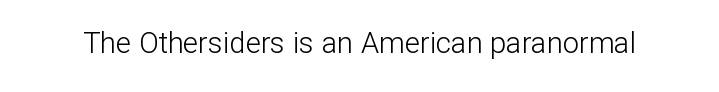
Q: Is the text bold? A: No.
Q: Is the text italic (slanted)? A: No, it is upright.
Q: Is the typeface a serif or a sans-serif typeface? A: Sans-serif.
Q: Is the text underlined? A: No.
Q: Is the spacing between letters normal or unusually wide? A: Normal.
Q: Width (condensed, normal, or wide)? A: Normal.
Q: Stroke contrast? A: Low.
Q: x-height? A: Medium.
Q: Monospaced? A: No.
